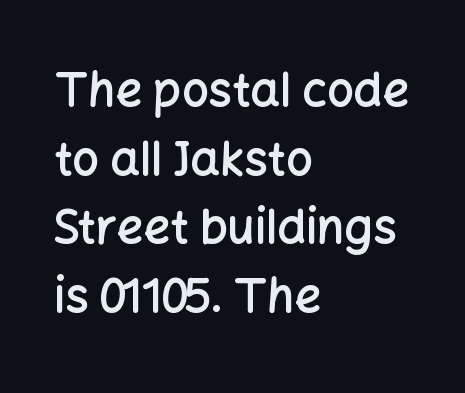
Q: Is the text bold? A: Semi-bold.
Q: Is the text italic (slanted)? A: No, it is upright.
Q: Is the typeface a serif or a sans-serif typeface? A: Sans-serif.
Q: Is the text underlined? A: No.
Q: How is the paragraph aligned? A: Left-aligned.
Q: Is the spacing between letters normal or unusually wide? A: Normal.
Q: Is the spacing between lines tight, normal or loose? A: Normal.
Q: Width (condensed, normal, or wide)? A: Normal.
Q: Stroke contrast? A: Low.
Q: x-height? A: Medium.
Q: Monospaced? A: No.
